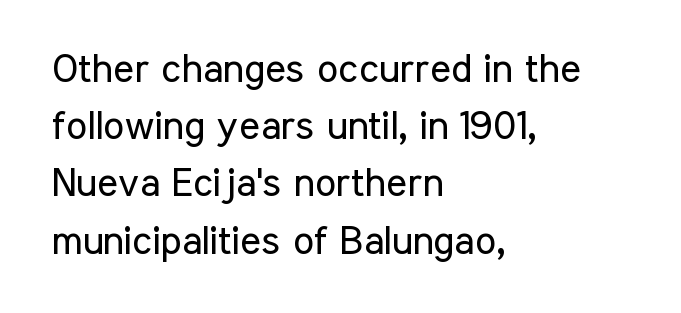
Q: Is the text bold? A: No.
Q: Is the text italic (slanted)? A: No, it is upright.
Q: Is the typeface a serif or a sans-serif typeface? A: Sans-serif.
Q: Is the text underlined? A: No.
Q: How is the paragraph aligned? A: Left-aligned.
Q: Is the spacing between letters normal or unusually wide? A: Normal.
Q: Is the spacing between lines tight, normal or loose? A: Normal.
Q: Width (condensed, normal, or wide)? A: Condensed.
Q: Stroke contrast? A: Low.
Q: x-height? A: Medium.
Q: Monospaced? A: No.
